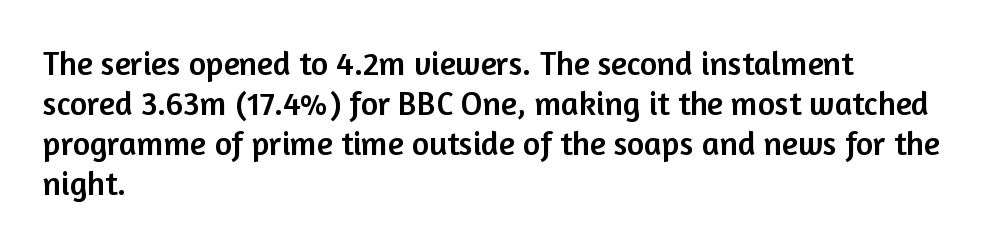
{"serif": "no", "italic": "no", "width": "normal", "stroke_contrast": "low", "x_height": "medium", "monospaced": "no", "underline": "no", "align": "left", "line_spacing_ratio": 1.21, "letter_spacing": "normal", "letter_spacing_em": 0.0, "glyph_px": 33}
